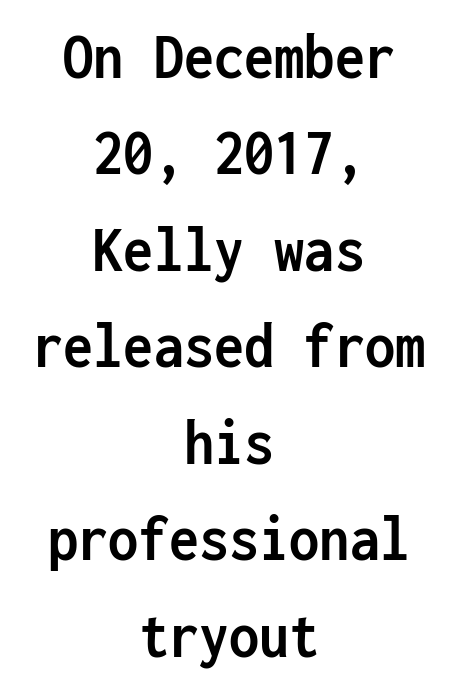
The typesetting leans heavy: a genuine bold. The characters display no serif detailing; their extremities are plain. The letters stand upright; this is a roman face. The zone under the glyphs is completely vacant.
